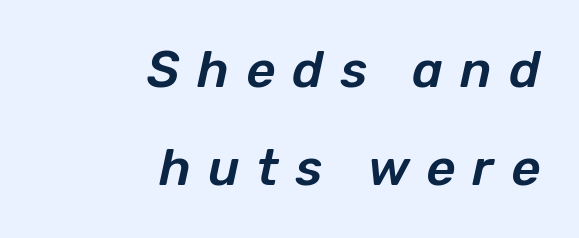
Q: Is the text italic (slanted)? A: Yes, it leans right by about 12 degrees.
Q: Is the text underlined? A: No.
Q: How is the paragraph aligned? A: Right-aligned.
Q: Is the spacing between letters normal or unusually wide? A: Unusually wide.
Q: Is the spacing between lines tight, normal or loose? A: Loose.
Q: Width (condensed, normal, or wide)? A: Normal.
Q: Stroke contrast? A: Low.
Q: x-height? A: Medium.
Q: Monospaced? A: No.
